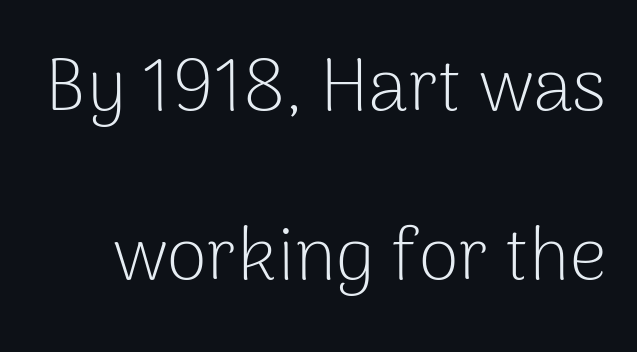
Has an underline been added? It has not. What stands out about the letter spacing? Nothing — it is the standard amount. You could fit nearly another row in the gap between these rows. When letters stand straight like this, we call the style roman or upright. Character widths vary here, with narrow letters taking less room than wide ones.
